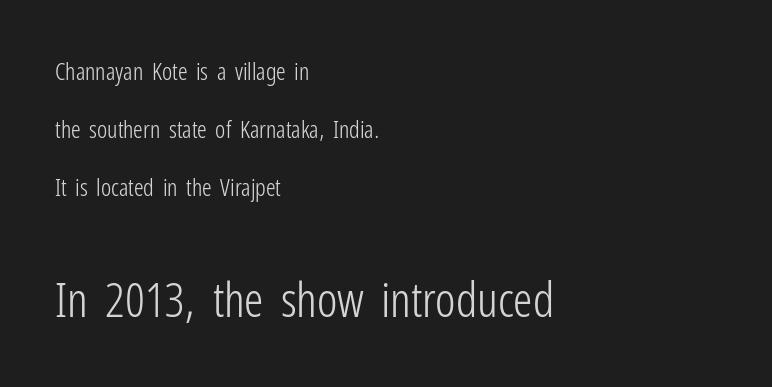
The image shows 48 px light, condensed sans-serif type, upright; set left-aligned, loose line spacing (2.42x), normal letter spacing, not underlined; the second (bottom) block is 2.0x larger; low stroke contrast and a medium x-height.
